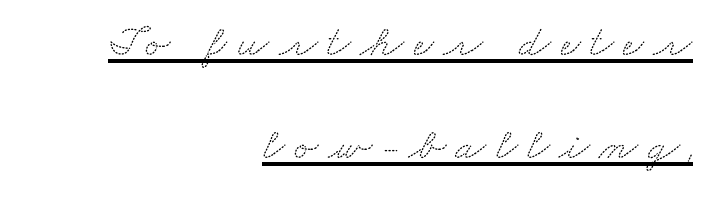
Q: Is the typeface a serif or a sans-serif typeface? A: Serif.
Q: Is the text underlined? A: Yes.
Q: How is the paragraph aligned? A: Right-aligned.
Q: Is the spacing between letters normal or unusually wide? A: Unusually wide.
Q: Is the spacing between lines tight, normal or loose? A: Loose.
Q: Width (condensed, normal, or wide)? A: Wide.
Q: Stroke contrast? A: Medium.
Q: x-height? A: Small.
Q: Monospaced? A: No.
